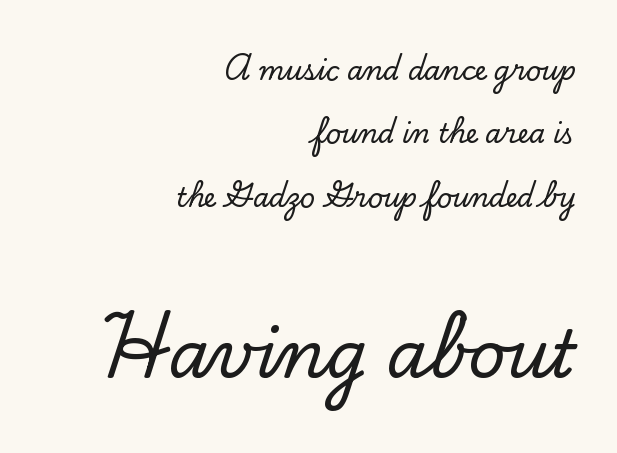
{"serif": "yes", "width": "normal", "stroke_contrast": "low", "x_height": "small", "monospaced": "no", "underline": "no", "align": "right", "line_spacing": "loose", "line_spacing_ratio": 2.44, "letter_spacing": "normal", "letter_spacing_em": 0.0, "larger_block": "second", "size_ratio": 2.5, "glyph_px": 65}
